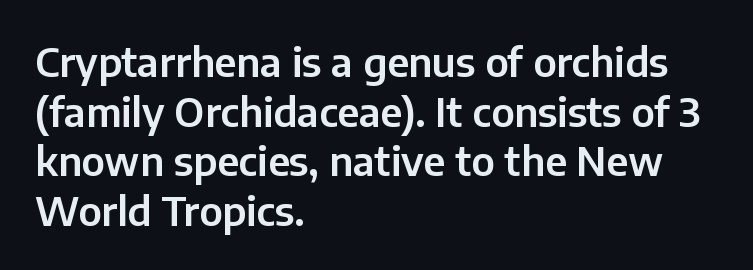
The image shows 40 px sans-serif type, upright; set left-aligned, line spacing 1.24x, normal letter spacing, not underlined; low stroke contrast and a medium x-height.
